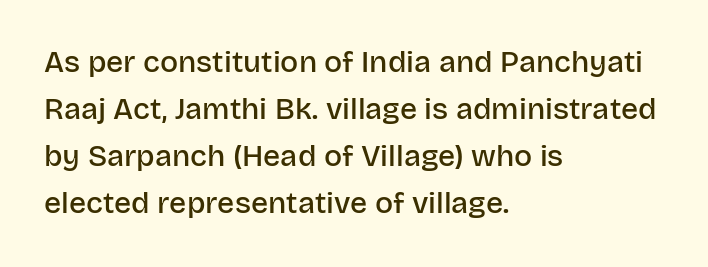
{"serif": "no", "italic": "no", "bold": "semi", "weight": "semibold", "width": "normal", "stroke_contrast": "low", "x_height": "large", "monospaced": "no", "underline": "no", "align": "left", "line_spacing": "normal", "line_spacing_ratio": 1.57, "letter_spacing": "normal", "letter_spacing_em": 0.0, "glyph_px": 30}
